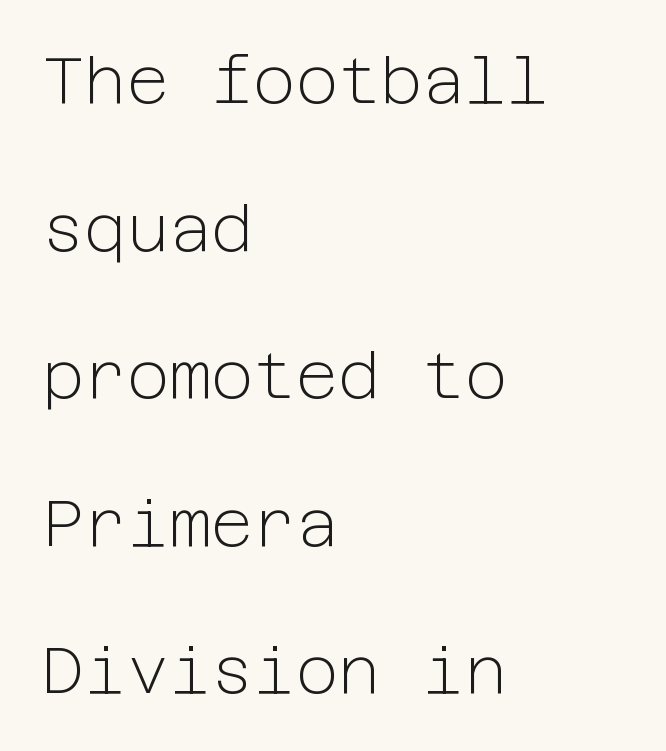
The image shows 65 px light sans-serif type, upright; set left-aligned, loose line spacing (2.27x), normal letter spacing, not underlined; low stroke contrast and a medium x-height.
